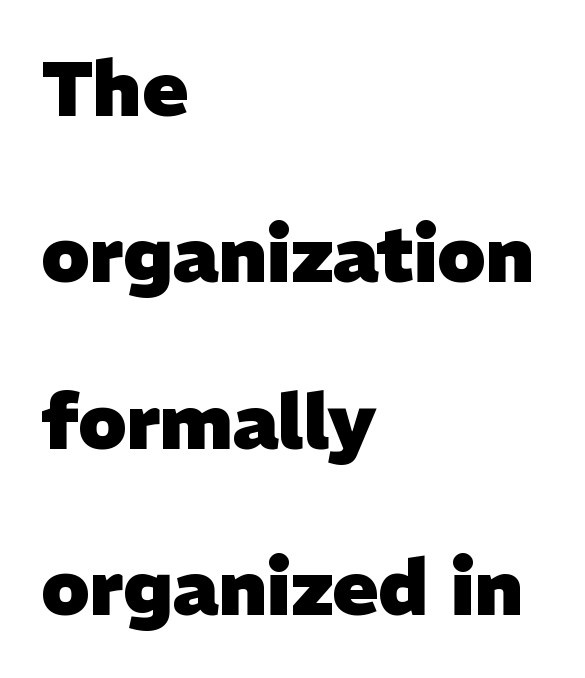
Q: Is the text bold? A: Yes.
Q: Is the typeface a serif or a sans-serif typeface? A: Sans-serif.
Q: Is the text underlined? A: No.
Q: How is the paragraph aligned? A: Left-aligned.
Q: Is the spacing between letters normal or unusually wide? A: Normal.
Q: Is the spacing between lines tight, normal or loose? A: Loose.
Q: Width (condensed, normal, or wide)? A: Normal.
Q: Stroke contrast? A: Low.
Q: x-height? A: Medium.
Q: Monospaced? A: No.
